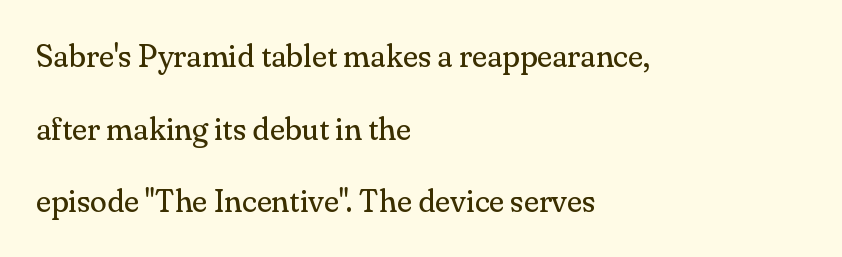
Students, note that the glyphs here touch the page at normal intervals. No word sits above an underline. Tall strokes in this sample are plumb rather than angled. Successive baselines arrive slowly, with a big drop between each. You could not count columns in this text — the font is proportionally spaced.
